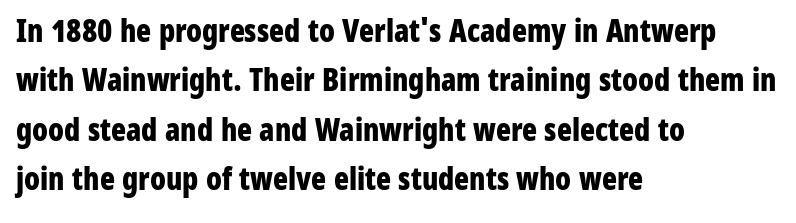
The face used here is a sans, in the tradition of grotesques and geometrics. In terms of weight, the rendering is a true, heavy bold. Check under the words: just untouched page. A roman cut, with each character standing at attention.
